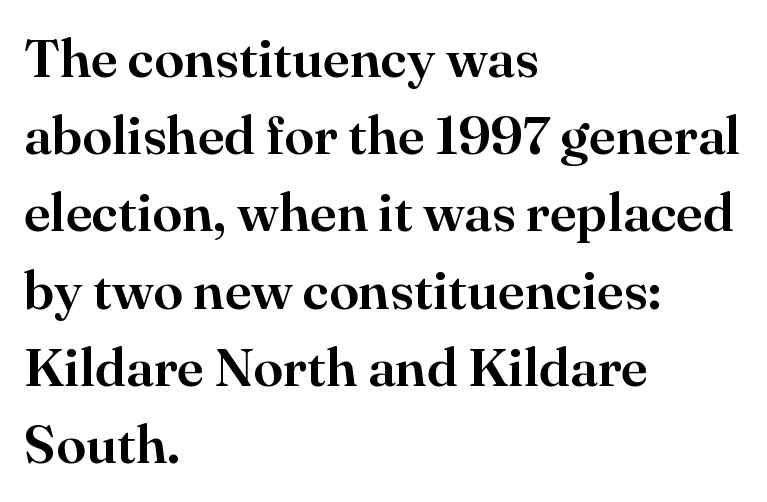
Here the glyphs are tracked normally, forming tight word shapes. If you drew a ruler down the left edge, every line would touch it. Think of a printed novel: that variable character pitch is what you see here. It's the straight-up-and-down kind of type.
